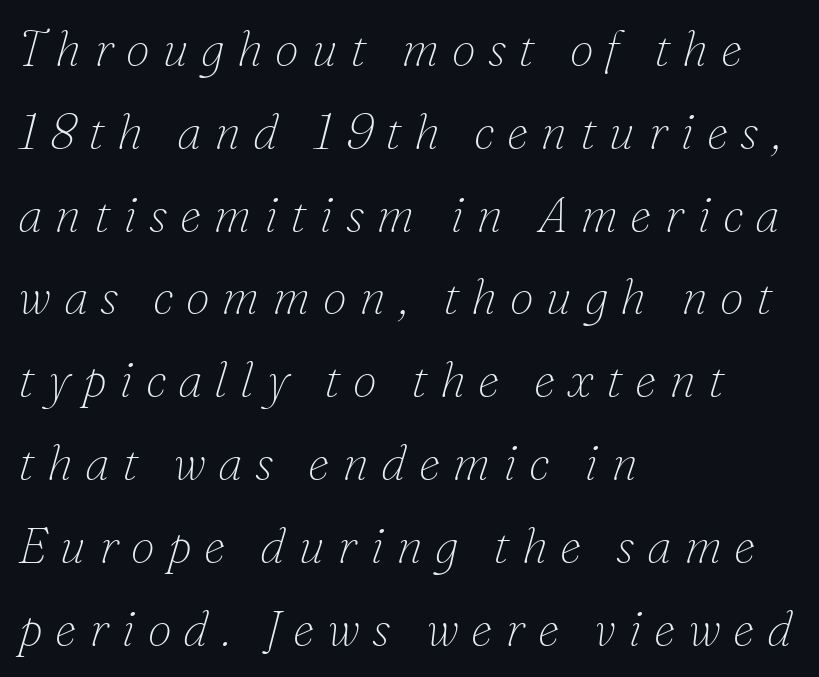
Q: Is the text bold? A: No.
Q: Is the text italic (slanted)? A: Yes, it leans right by about 16 degrees.
Q: Is the typeface a serif or a sans-serif typeface? A: Serif.
Q: Is the text underlined? A: No.
Q: How is the paragraph aligned? A: Left-aligned.
Q: Is the spacing between letters normal or unusually wide? A: Unusually wide.
Q: Is the spacing between lines tight, normal or loose? A: Normal.
Q: Width (condensed, normal, or wide)? A: Normal.
Q: Stroke contrast? A: Low.
Q: x-height? A: Small.
Q: Monospaced? A: No.
